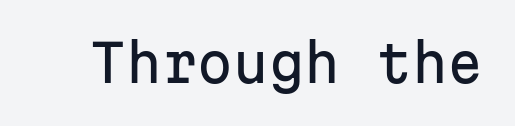
A typesetter would call this monospace, since all characters share one set width. Type style note: lacks serifs. The space beneath each line is pristine and unruled. Each word holds together tightly as a unit, with standard inter-letter gaps. Every stem runs plumb, perpendicular to the baseline.
